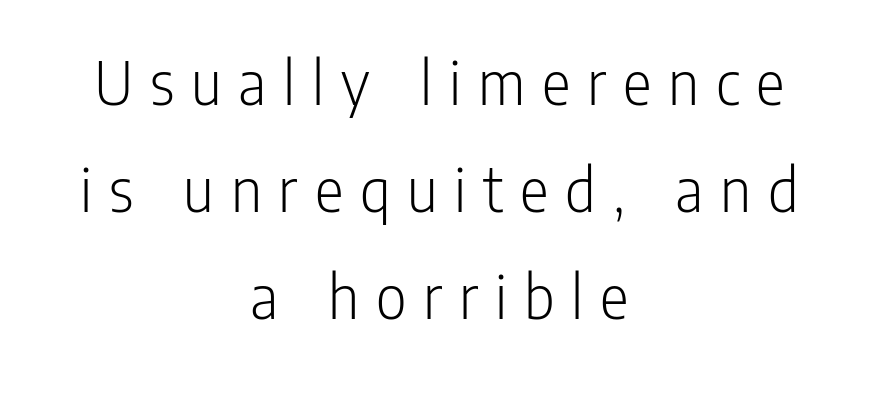
{"serif": "no", "italic": "no", "bold": "no", "weight": "light", "width": "condensed", "stroke_contrast": "low", "x_height": "medium", "monospaced": "no", "underline": "no", "align": "center", "line_spacing": "normal", "line_spacing_ratio": 1.6, "letter_spacing": "wide", "letter_spacing_em": 0.25, "glyph_px": 67}
